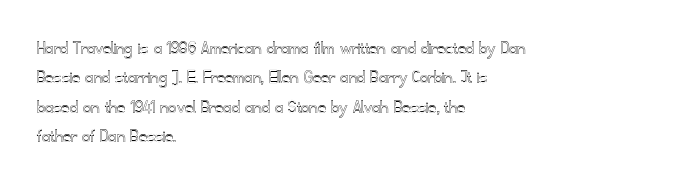
{"italic": "no", "underline": "no", "align": "left", "line_spacing": "normal", "line_spacing_ratio": 1.47, "letter_spacing": "normal", "letter_spacing_em": 0.0, "glyph_px": 20}
